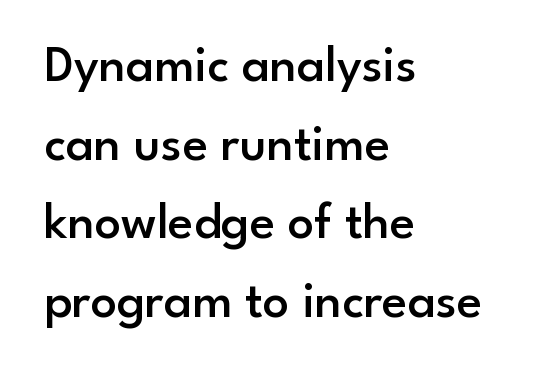
Here the designer chose a conventional face with non-uniform glyph widths. Underlining? Definitely not there. What kind of face is this? One without serifs — a sans. Caption: multi-line text, flush left, ragged right.
